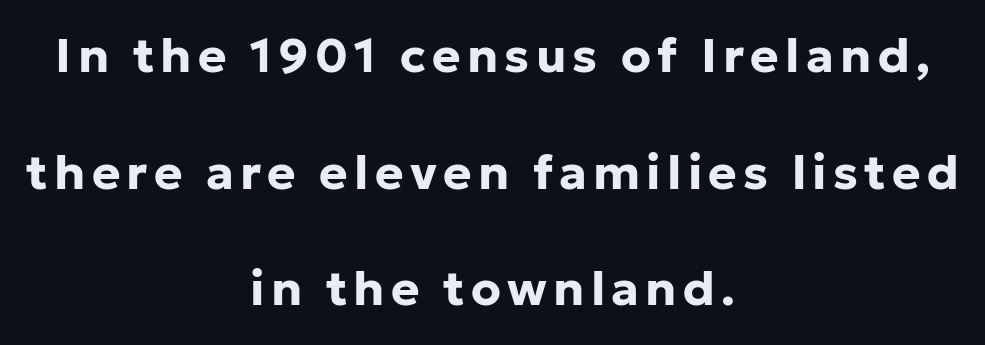
Q: Is the text bold? A: Yes.
Q: Is the text italic (slanted)? A: No, it is upright.
Q: Is the typeface a serif or a sans-serif typeface? A: Sans-serif.
Q: Is the text underlined? A: No.
Q: How is the paragraph aligned? A: Centered.
Q: Is the spacing between lines tight, normal or loose? A: Loose.
Q: Width (condensed, normal, or wide)? A: Normal.
Q: Stroke contrast? A: Low.
Q: x-height? A: Medium.
Q: Monospaced? A: No.
